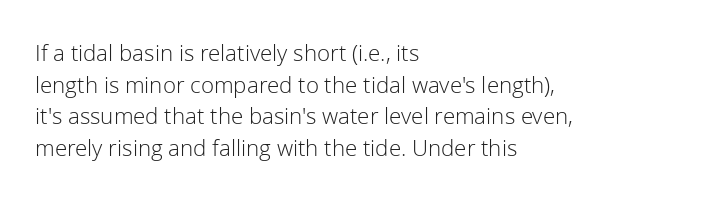
The image shows 24 px text type, upright; set left-aligned, normal line spacing (1.32x), normal letter spacing, not underlined.
